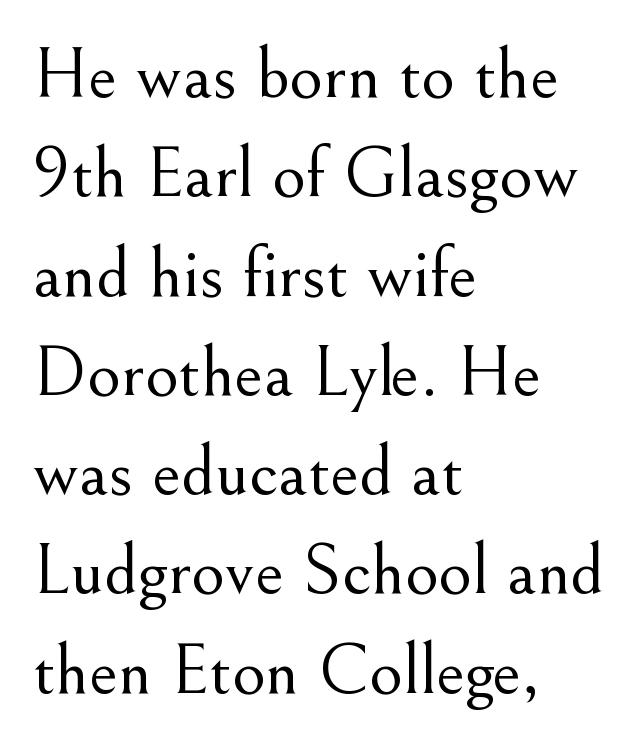
{"serif": "yes", "italic": "no", "bold": "no", "weight": "light", "width": "normal", "stroke_contrast": "medium", "x_height": "small", "monospaced": "no", "underline": "no", "align": "left", "line_spacing": "normal", "line_spacing_ratio": 1.36, "letter_spacing": "normal", "letter_spacing_em": 0.0, "glyph_px": 73}
